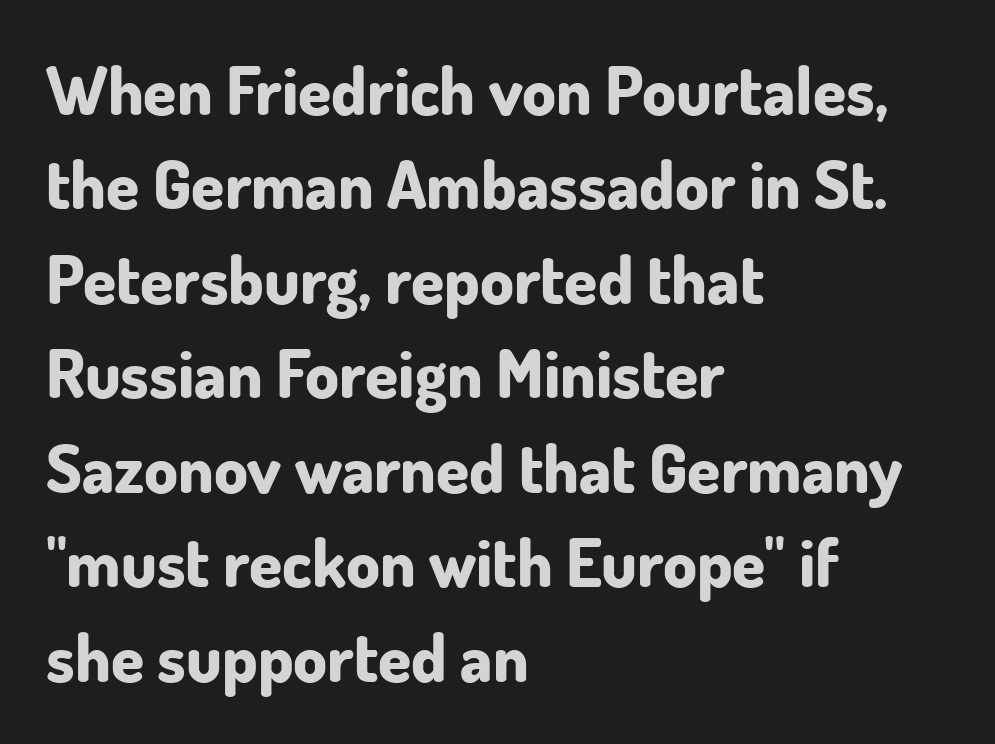
Layout note: lines flush left. Observe the ordinary spacing: letters are neighbours, not strangers. One glance says typical: line gaps are just what's usual. Classification — sans serif.
